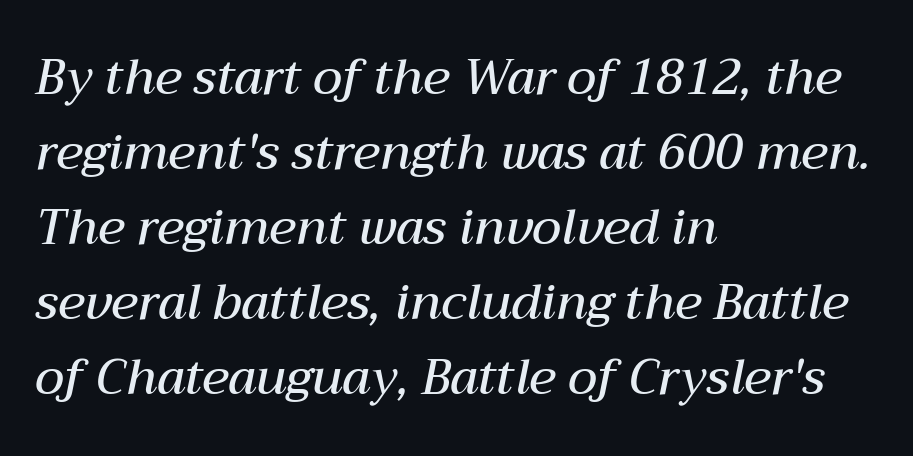
The image shows 49 px semibold type, italic (leaning right); set left-aligned, normal line spacing (1.53x), normal letter spacing, not underlined; medium stroke contrast and a medium x-height.
